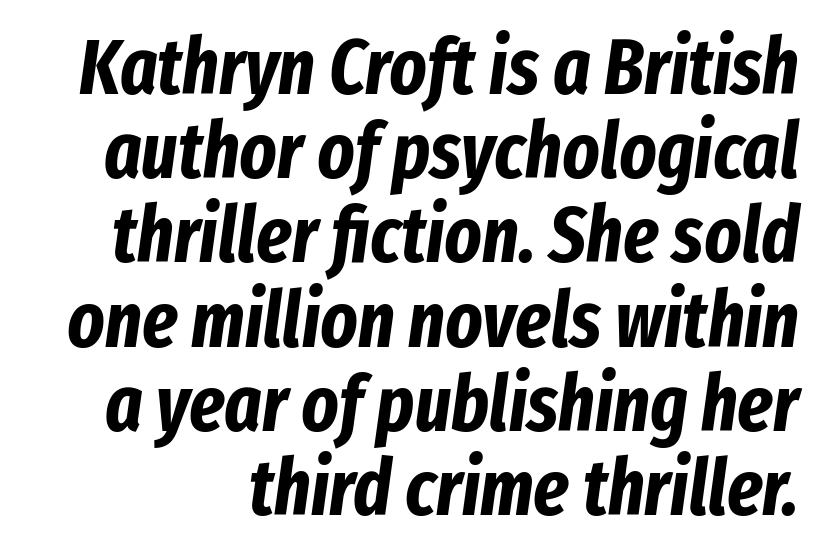
Q: Is the text bold? A: Yes.
Q: Is the text italic (slanted)? A: Yes, it leans right by about 8 degrees.
Q: Is the text underlined? A: No.
Q: Is the spacing between letters normal or unusually wide? A: Normal.
Q: Is the spacing between lines tight, normal or loose? A: Tight.
Q: Width (condensed, normal, or wide)? A: Condensed.
Q: Stroke contrast? A: Low.
Q: x-height? A: Medium.
Q: Monospaced? A: No.
